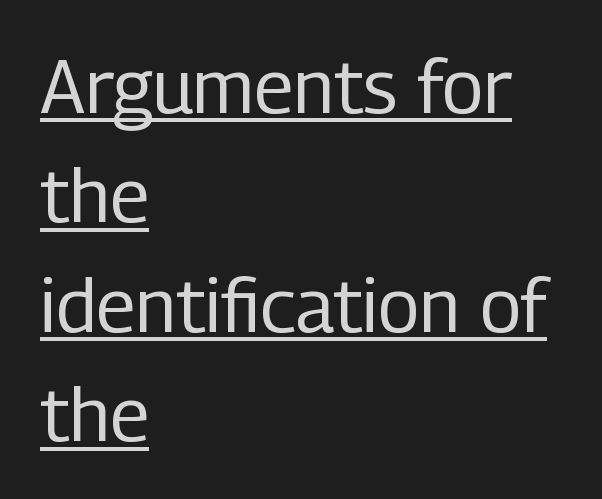
{"serif": "no", "italic": "no", "bold": "no", "weight": "regular", "width": "condensed", "stroke_contrast": "low", "x_height": "medium", "monospaced": "no", "underline": "yes", "align": "left", "line_spacing": "normal", "line_spacing_ratio": 1.46, "letter_spacing": "normal", "letter_spacing_em": 0.0, "glyph_px": 75}
